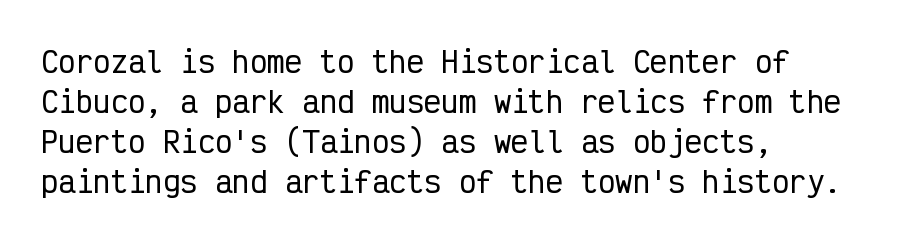
The font family rendered here belongs to the sans-serif group. This is the regular roman posture of the typeface. Each letter, wide or thin by design, is forced into the same width here. The rows are spaced the way most documents space them. These lines stack with their left ends in a neat column.
